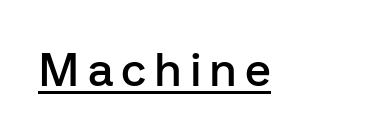
This rendering uses left alignment, leaving the right contour irregular. Here the designer chose a conventional face with non-uniform glyph widths. Each letter's strokes conclude bluntly, with no projecting serifs. Notice how the stems are strictly vertical — no italics here. Notice the strokes are somewhat thickened but not fully heavy: this is a semibold.
